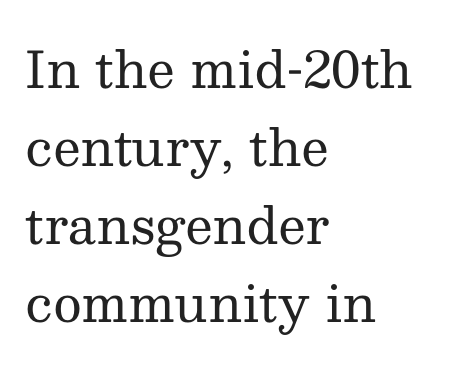
The image shows 50 px regular-weight serif type, upright; set left-aligned, normal line spacing (1.56x), normal letter spacing, not underlined; medium stroke contrast and a medium x-height.
